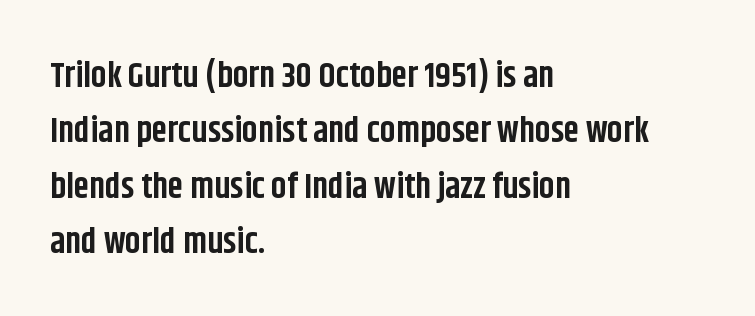
On the weight axis this lands at bold, roughly 700. Check under the words: just untouched page. Vertical strokes here are truly vertical. Every row of glyphs begins at an identical x-position on the left.
